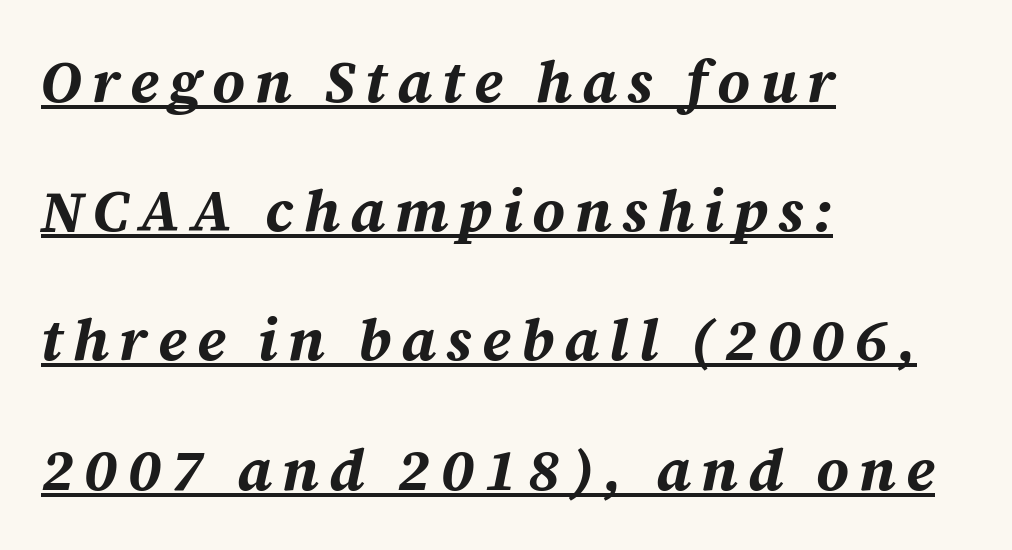
The rag falls on the right side of this text block. The rendering uses the underline text-decoration. Emphasis by weight is at full strength: bold. Slant detected: the letters are inclined. A typesetter would call this proportional, since set widths differ per character.
